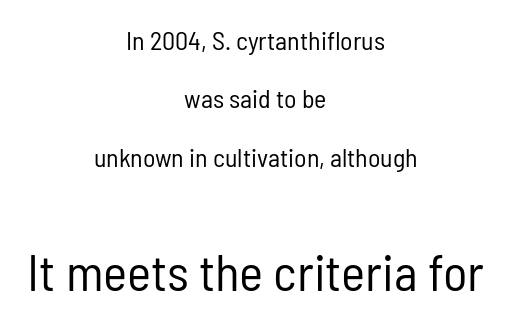
{"serif": "no", "italic": "no", "bold": "no", "weight": "regular", "width": "condensed", "stroke_contrast": "low", "x_height": "medium", "monospaced": "no", "underline": "no", "align": "center", "line_spacing": "loose", "line_spacing_ratio": 2.25, "letter_spacing": "normal", "letter_spacing_em": 0.0, "larger_block": "second", "size_ratio": 1.96, "glyph_px": 51}
